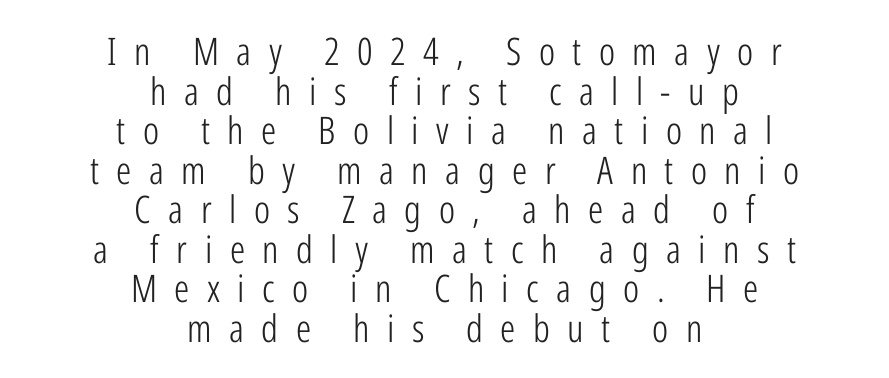
{"serif": "no", "italic": "no", "bold": "no", "weight": "light", "width": "condensed", "stroke_contrast": "low", "x_height": "medium", "monospaced": "no", "underline": "no", "align": "center", "line_spacing": "tight", "line_spacing_ratio": 1.04, "letter_spacing": "wide", "letter_spacing_em": 0.46, "glyph_px": 38}
